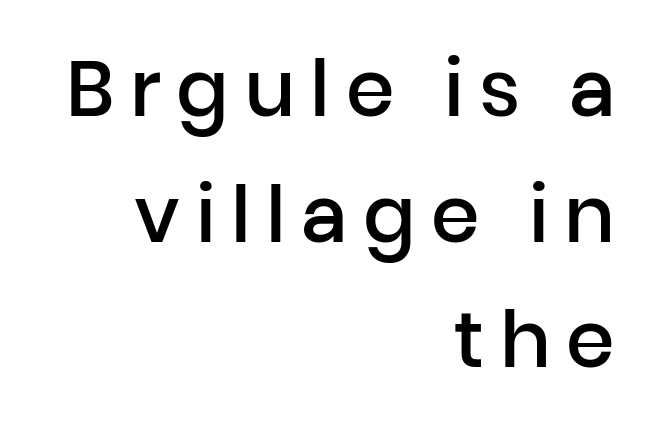
The face used here is proportionally spaced, like ordinary book or web type. The strokes are fattened partway — semibold, not bold. Short and long lines alike share a common ending point at right. The horizontal fit of the characters is loose and conspicuously gappy. The glyphs are unaccompanied by any horizontal stroke below them.
